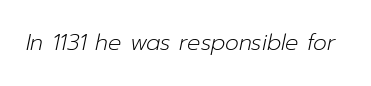
The image shows 22 px text type, italic (leaning right); set normal letter spacing, not underlined.
